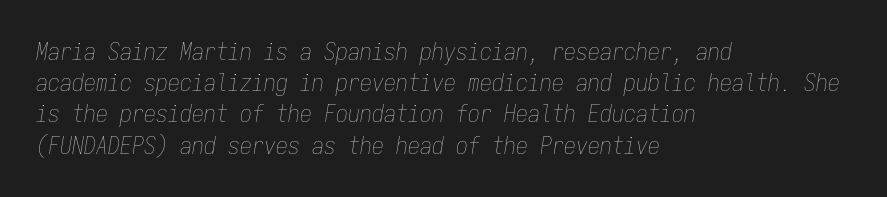
Q: Is the text bold? A: No.
Q: Is the text italic (slanted)? A: Yes, it leans right by about 9 degrees.
Q: Is the text underlined? A: No.
Q: How is the paragraph aligned? A: Left-aligned.
Q: Is the spacing between letters normal or unusually wide? A: Normal.
Q: Is the spacing between lines tight, normal or loose? A: Normal.
